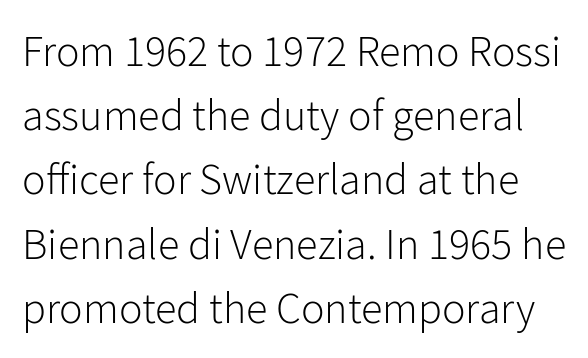
{"serif": "no", "italic": "no", "bold": "no", "weight": "light", "width": "normal", "stroke_contrast": "low", "x_height": "medium", "monospaced": "no", "underline": "no", "line_spacing": "normal", "line_spacing_ratio": 1.46, "letter_spacing": "normal", "letter_spacing_em": 0.0, "glyph_px": 44}
